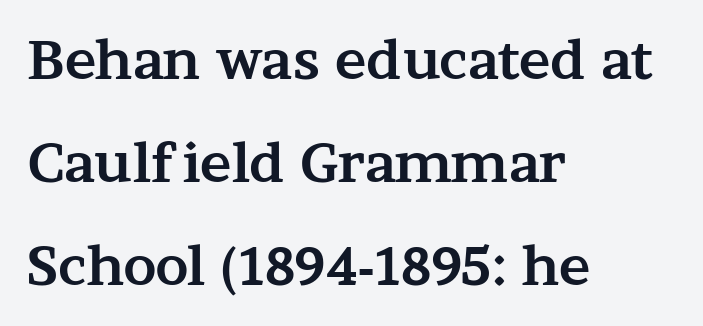
Q: Is the text bold? A: Yes.
Q: Is the text italic (slanted)? A: No, it is upright.
Q: Is the typeface a serif or a sans-serif typeface? A: Serif.
Q: Is the text underlined? A: No.
Q: How is the paragraph aligned? A: Left-aligned.
Q: Is the spacing between letters normal or unusually wide? A: Normal.
Q: Is the spacing between lines tight, normal or loose? A: Loose.
Q: Width (condensed, normal, or wide)? A: Wide.
Q: Stroke contrast? A: Medium.
Q: x-height? A: Medium.
Q: Monospaced? A: No.
